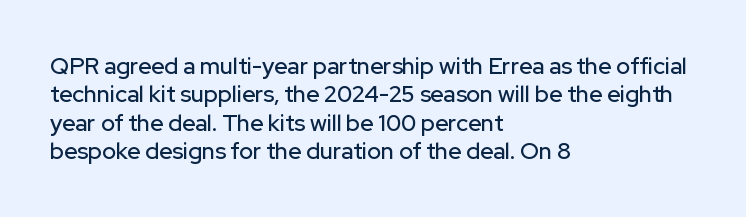
One-word summary of the alignment: left. These lines keep a tight, regular rhythm from letter to letter. Letters rest on an invisible, unmarked baseline. In terms of posture, this sample is upright.
